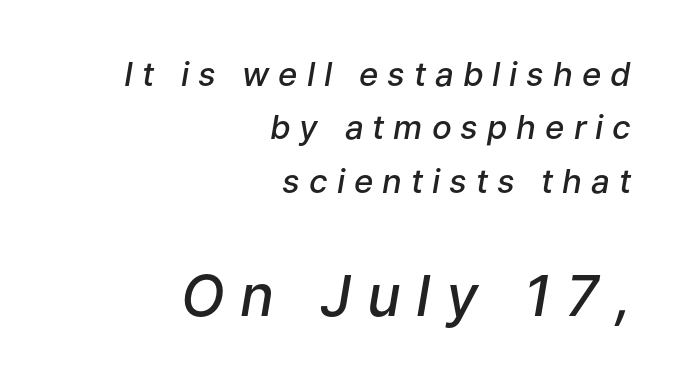
{"italic": "yes", "lean": "right", "slant_degrees": 9, "bold": "semi", "weight": "semibold", "width": "normal", "stroke_contrast": "low", "x_height": "medium", "monospaced": "no", "underline": "no", "align": "right", "line_spacing": "normal", "line_spacing_ratio": 1.62, "letter_spacing": "wide", "letter_spacing_em": 0.27, "larger_block": "second", "size_ratio": 1.73, "glyph_px": 57}
